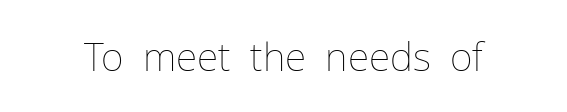
Q: Is the text bold? A: No.
Q: Is the text italic (slanted)? A: No, it is upright.
Q: Is the text underlined? A: No.
Q: Is the spacing between letters normal or unusually wide? A: Normal.
Q: Width (condensed, normal, or wide)? A: Normal.
Q: Stroke contrast? A: Low.
Q: x-height? A: Medium.
Q: Monospaced? A: No.
